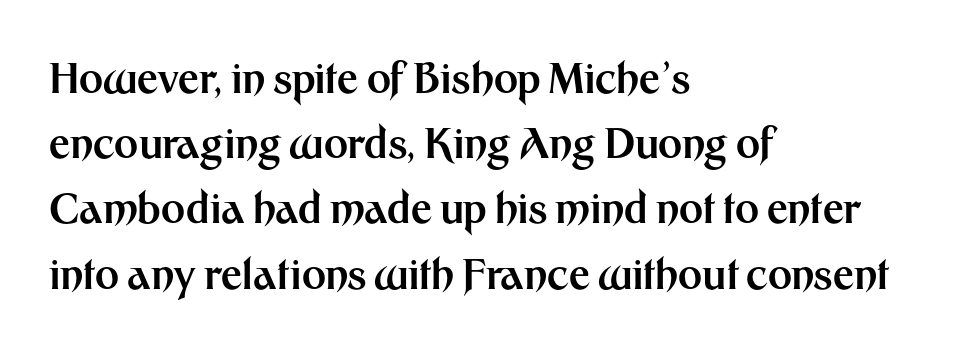
{"serif": "no", "italic": "no", "bold": "yes", "weight": "bold", "width": "normal", "stroke_contrast": "medium", "x_height": "medium", "monospaced": "no", "underline": "no", "align": "left", "line_spacing": "normal", "line_spacing_ratio": 1.59, "letter_spacing": "normal", "letter_spacing_em": 0.0, "glyph_px": 41}
